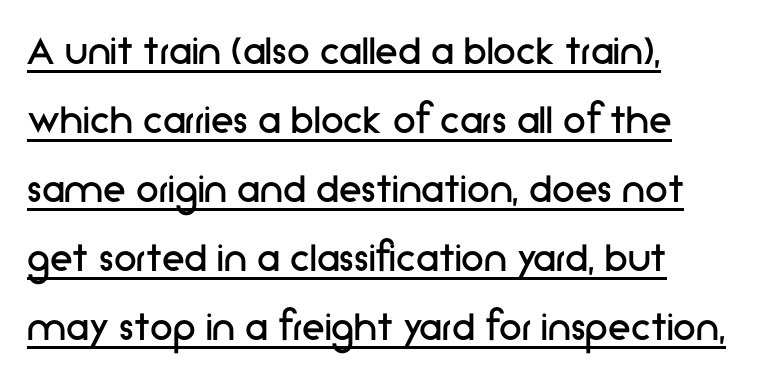
You can see a thin bar hugging the bottom of the glyphs. Proportional: the letters do not fall into vertical columns. The font's upright variant was chosen for this text. The letterforms sit shoulder to shoulder at normal distance.
